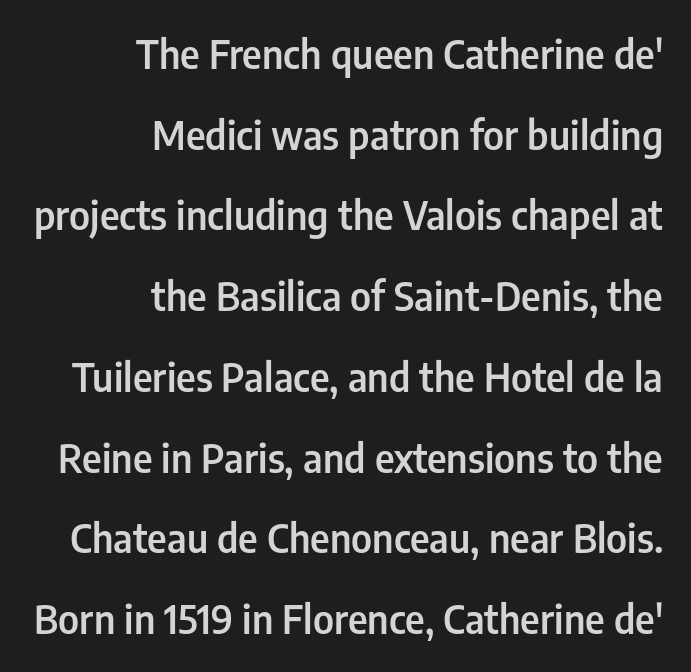
Q: Is the text bold? A: Semi-bold.
Q: Is the text italic (slanted)? A: No, it is upright.
Q: Is the typeface a serif or a sans-serif typeface? A: Sans-serif.
Q: Is the text underlined? A: No.
Q: How is the paragraph aligned? A: Right-aligned.
Q: Is the spacing between letters normal or unusually wide? A: Normal.
Q: Is the spacing between lines tight, normal or loose? A: Loose.
Q: Width (condensed, normal, or wide)? A: Condensed.
Q: Stroke contrast? A: Low.
Q: x-height? A: Medium.
Q: Monospaced? A: No.
